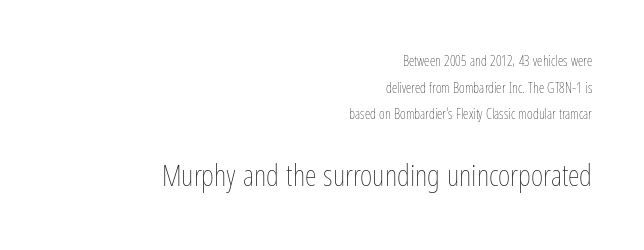
Leftover space on each line is placed entirely before the opening word. The letters advance in unequal steps, a hallmark of proportional type. You could fit nearly another row in the gap between these rows. Each stroke keeps to a modest, everyday thickness or less.
